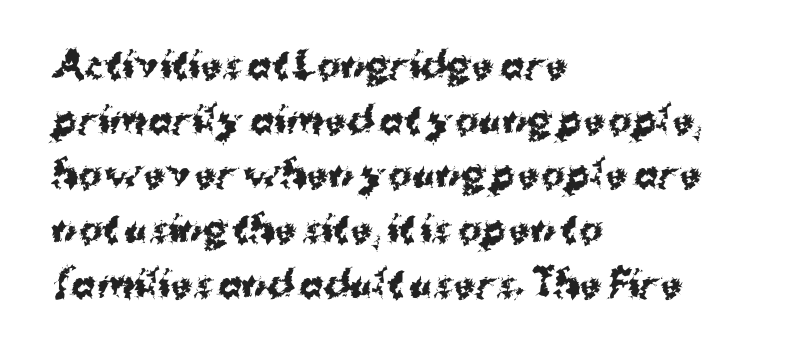
Q: Is the text bold? A: Yes.
Q: Is the text italic (slanted)? A: Yes.
Q: Is the typeface a serif or a sans-serif typeface? A: Sans-serif.
Q: Is the text underlined? A: No.
Q: How is the paragraph aligned? A: Left-aligned.
Q: Is the spacing between letters normal or unusually wide? A: Normal.
Q: Is the spacing between lines tight, normal or loose? A: Normal.
Q: Width (condensed, normal, or wide)? A: Normal.
Q: Stroke contrast? A: Medium.
Q: x-height? A: Medium.
Q: Monospaced? A: No.
